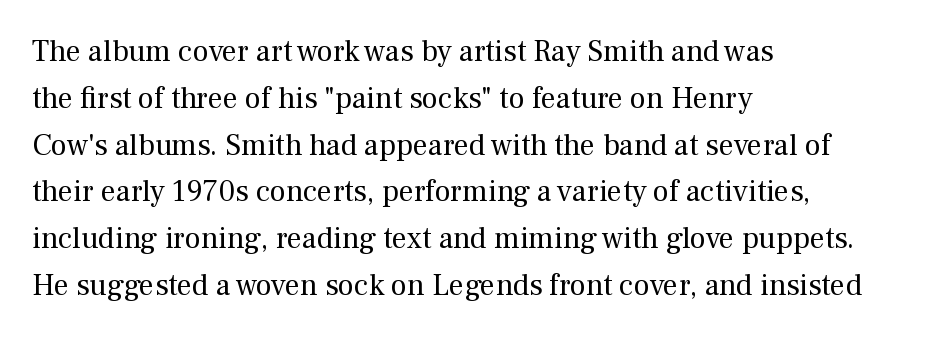
{"serif": "yes", "italic": "no", "bold": "no", "weight": "regular", "width": "normal", "stroke_contrast": "medium", "x_height": "medium", "monospaced": "no", "underline": "no", "align": "left", "line_spacing": "normal", "line_spacing_ratio": 1.56, "letter_spacing": "normal", "letter_spacing_em": 0.0, "glyph_px": 30}
